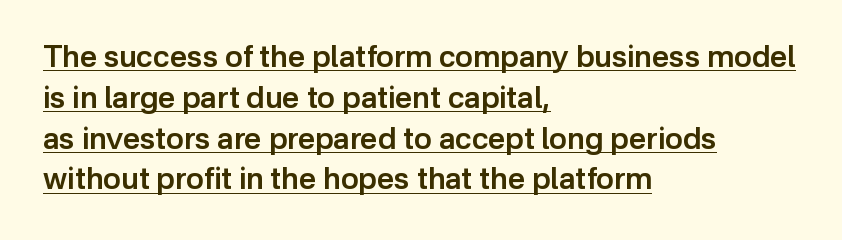
The rendering anchors every line to the left-hand side. The passage shown is typeset with a sans-serif family. Proportional: the letters do not fall into vertical columns. What stands out about the letter spacing? Nothing — it is the standard amount. Style check: upright.
